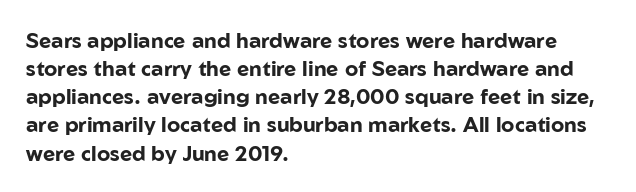
{"italic": "no", "bold": "yes", "underline": "no", "align": "left", "line_spacing": "normal", "line_spacing_ratio": 1.34, "letter_spacing": "normal", "letter_spacing_em": 0.0, "glyph_px": 21}
